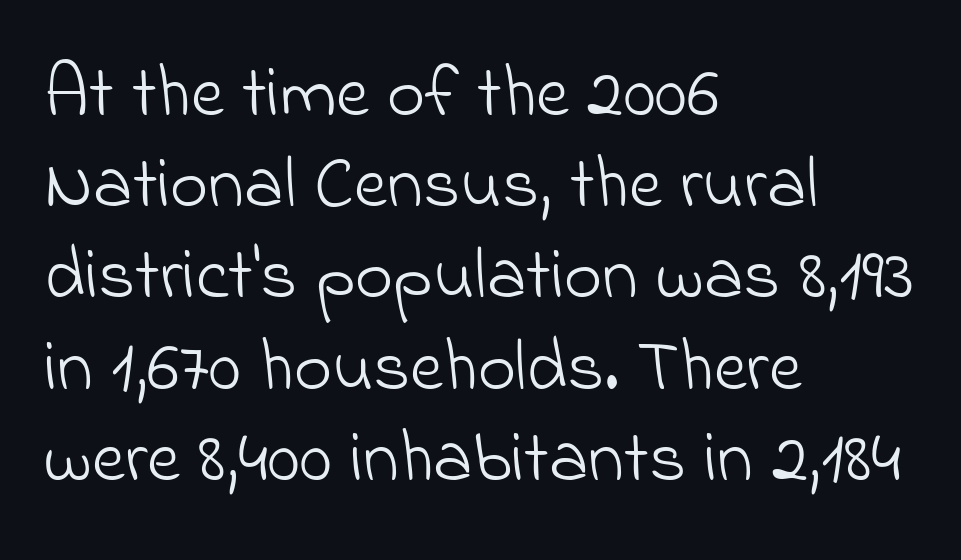
Q: Is the text bold? A: No.
Q: Is the typeface a serif or a sans-serif typeface? A: Sans-serif.
Q: Is the text underlined? A: No.
Q: How is the paragraph aligned? A: Left-aligned.
Q: Is the spacing between letters normal or unusually wide? A: Normal.
Q: Is the spacing between lines tight, normal or loose? A: Normal.
Q: Width (condensed, normal, or wide)? A: Normal.
Q: Stroke contrast? A: Low.
Q: x-height? A: Small.
Q: Monospaced? A: No.
